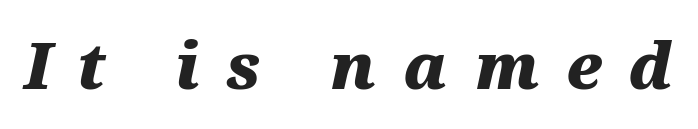
The image shows 63 px heavy, wide type, italic (leaning right); set unusually wide letter spacing (+0.42 em), not underlined; medium stroke contrast and a medium x-height.
